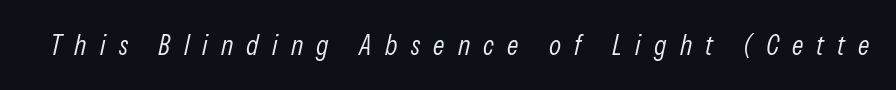
Q: Is the text bold? A: No.
Q: Is the text italic (slanted)? A: Yes, it leans right by about 13 degrees.
Q: Is the text underlined? A: No.
Q: Is the spacing between letters normal or unusually wide? A: Unusually wide.
Q: Width (condensed, normal, or wide)? A: Condensed.
Q: Stroke contrast? A: Low.
Q: x-height? A: Medium.
Q: Monospaced? A: No.
